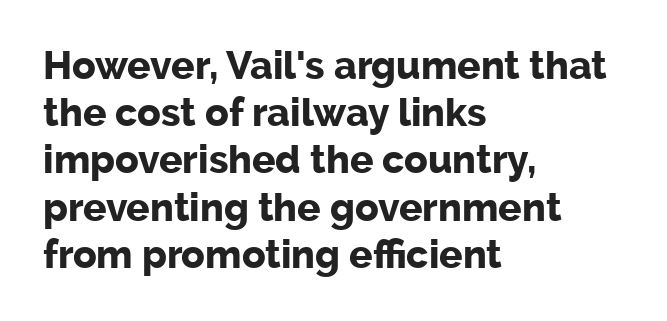
The image shows 39 px bold sans-serif type, upright; set left-aligned, line spacing 1.21x, normal letter spacing, not underlined; low stroke contrast and a medium x-height.
